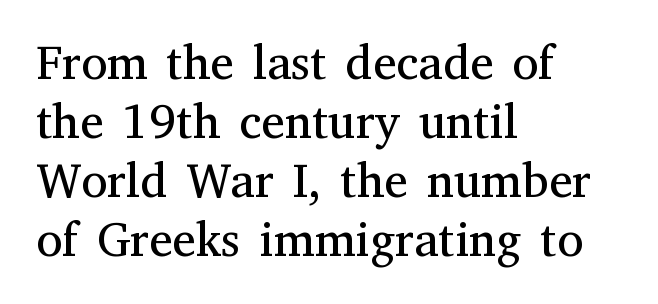
The image shows 48 px regular-weight serif type, upright; set left-aligned, line spacing 1.23x, normal letter spacing, not underlined; medium stroke contrast and a medium x-height.
